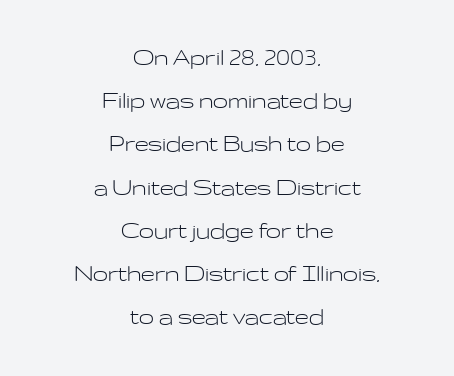
The image shows 27 px text type, upright; set centered, normal line spacing (1.6x), normal letter spacing, not underlined.
